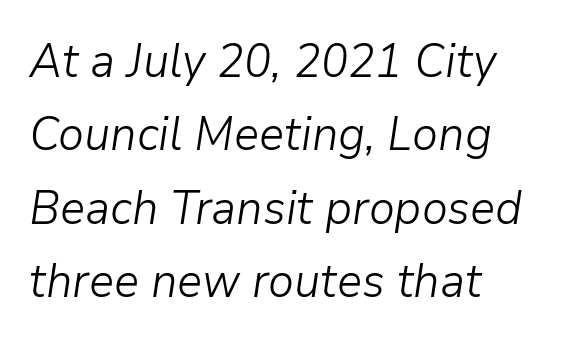
Each line starts at the same left margin while the right side varies. The letterforms sit shoulder to shoulder at normal distance. This is oblique type, the kind used for emphasis or titles. Nothing heavy about these letters — not bold at all. Each letter keeps its own natural width here, so spacing adapts to shape.
